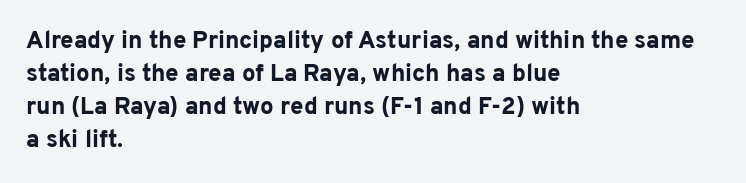
Q: Is the text bold? A: Yes.
Q: Is the text italic (slanted)? A: No, it is upright.
Q: Is the text underlined? A: No.
Q: How is the paragraph aligned? A: Left-aligned.
Q: Is the spacing between letters normal or unusually wide? A: Normal.
Q: Is the spacing between lines tight, normal or loose? A: Normal.
